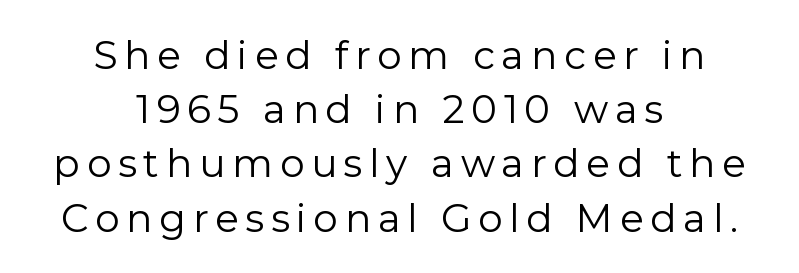
Decoration check: the copy has no underline. Short and long lines alike share a common midpoint. You can tell from the bare stems that sans-serif type was used. Compared with a typical body face, this is equally light or lighter still. Characters remain perfectly vertical along every line.
